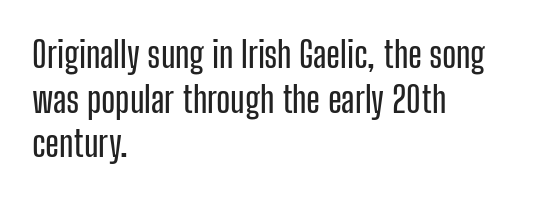
The letterforms sit shoulder to shoulder at normal distance. The lines in this sample share a left origin and differ only in where they stop. Examine the stroke ends and you'll find no serifs. The passage shown is typed in a proportional face where columns would drift. The area under the type is left untouched.
